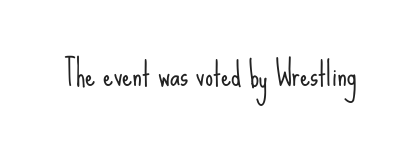
{"serif": "no", "italic": "no", "bold": "no", "weight": "light", "width": "condensed", "stroke_contrast": "low", "x_height": "small", "monospaced": "no", "underline": "no", "letter_spacing": "normal", "letter_spacing_em": 0.0, "glyph_px": 32}
